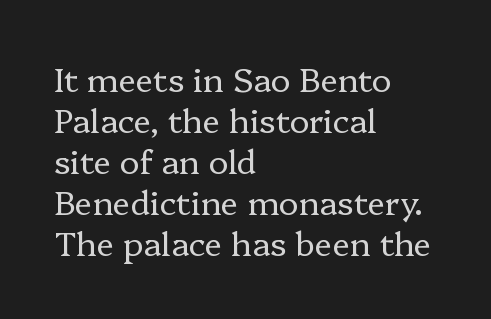
Q: Is the text bold? A: No.
Q: Is the text italic (slanted)? A: No, it is upright.
Q: Is the typeface a serif or a sans-serif typeface? A: Serif.
Q: Is the text underlined? A: No.
Q: How is the paragraph aligned? A: Left-aligned.
Q: Is the spacing between letters normal or unusually wide? A: Normal.
Q: Width (condensed, normal, or wide)? A: Normal.
Q: Stroke contrast? A: Low.
Q: x-height? A: Medium.
Q: Monospaced? A: No.
